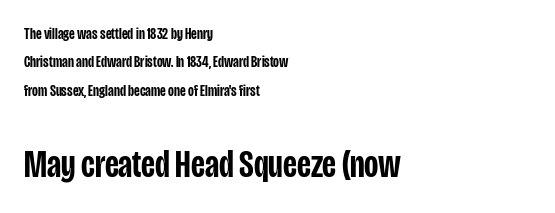
Caption: upper text group reduced, lower text group enlarged. These lines carry some extra weight — a demibold, not a full bold. These lines are rendered in a variable-pitch font. Italic: no, the glyphs are upright roman. I'd call this a sans setting — the letters go barefoot.
